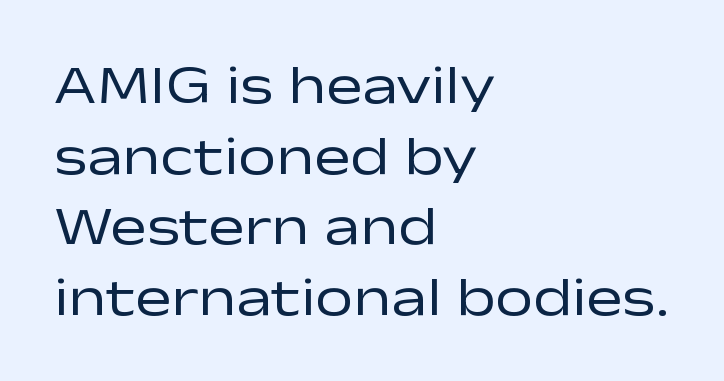
The face used here is proportionally spaced, like ordinary book or web type. Stems and bowls with no extra thickness — not bold. This block has exactly the height ordinary leading produces. Font category for this specimen: sans-serif.
